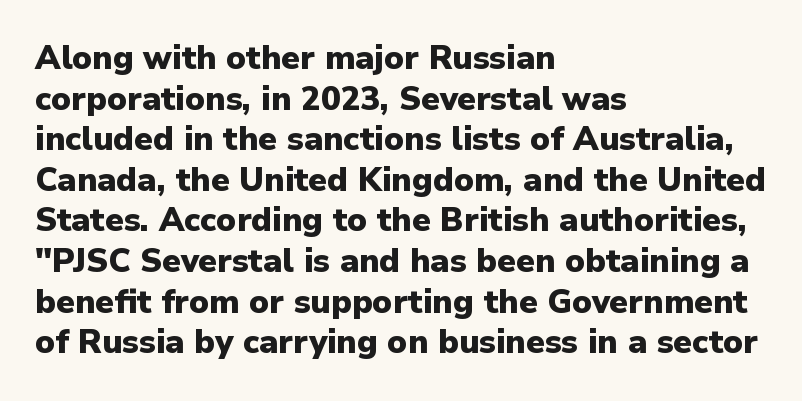
Proportional: the letters do not fall into vertical columns. Every stem runs plumb, perpendicular to the baseline. The lines in this sample share a left origin and differ only in where they stop. Summary of weight: heavy, a full bold.
